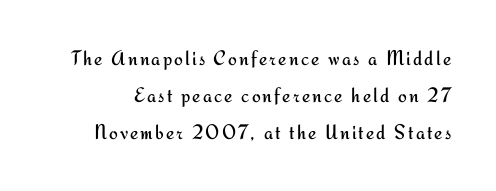
Q: Is the text bold? A: No.
Q: Is the text italic (slanted)? A: No, it is upright.
Q: Is the text underlined? A: No.
